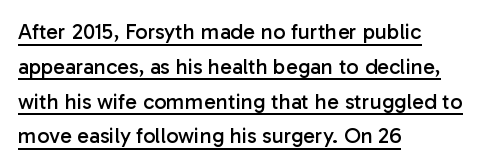
Q: Is the text bold? A: No.
Q: Is the text italic (slanted)? A: No, it is upright.
Q: Is the text underlined? A: Yes.
Q: How is the paragraph aligned? A: Left-aligned.
Q: Is the spacing between letters normal or unusually wide? A: Normal.
Q: Is the spacing between lines tight, normal or loose? A: Normal.
